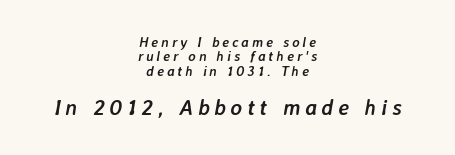
Does extra space separate the letters? Yes, quite a lot of it. Caption: multi-line text, centered on the measure. The later block is typeset at a bigger size than the earlier block. This block would grow much taller if given ordinary leading; it's compressed now. Compared with ordinary roman type, these characters are visibly tilted. In terms of weight, the rendering is a true, heavy bold.
